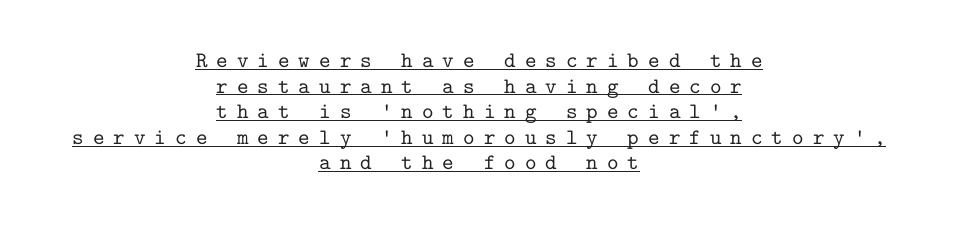
{"italic": "no", "underline": "yes", "align": "center", "line_spacing_ratio": 1.16, "letter_spacing": "wide", "letter_spacing_em": 0.41, "glyph_px": 22}
